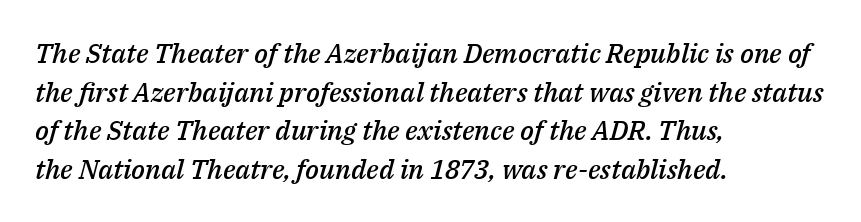
Q: Is the text bold? A: Semi-bold.
Q: Is the text italic (slanted)? A: Yes, it leans right by about 14 degrees.
Q: Is the text underlined? A: No.
Q: How is the paragraph aligned? A: Left-aligned.
Q: Is the spacing between letters normal or unusually wide? A: Normal.
Q: Is the spacing between lines tight, normal or loose? A: Normal.
